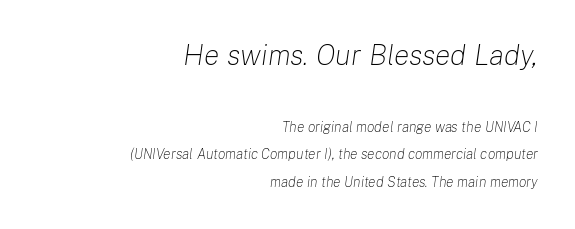
{"italic": "yes", "lean": "right", "slant_degrees": 8, "bold": "no", "weight": "light", "width": "normal", "stroke_contrast": "low", "x_height": "medium", "monospaced": "no", "underline": "no", "align": "right", "line_spacing": "loose", "line_spacing_ratio": 1.98, "letter_spacing": "normal", "letter_spacing_em": 0.0, "larger_block": "first", "size_ratio": 2.07, "glyph_px": 29}
